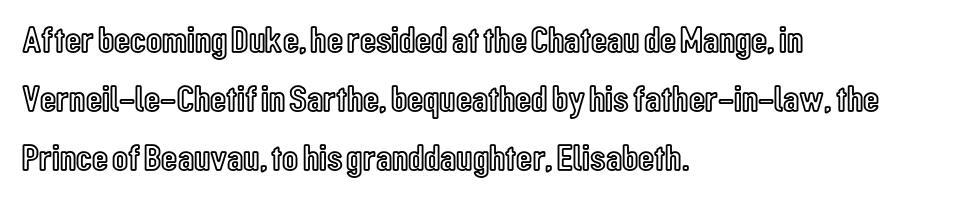
Characters remain perfectly vertical along every line. Look at the tracking — it's just the regular setting, nothing added. Reading down the block, your eye returns to a fixed left position each line. Character widths vary here, with narrow letters taking less room than wide ones.
